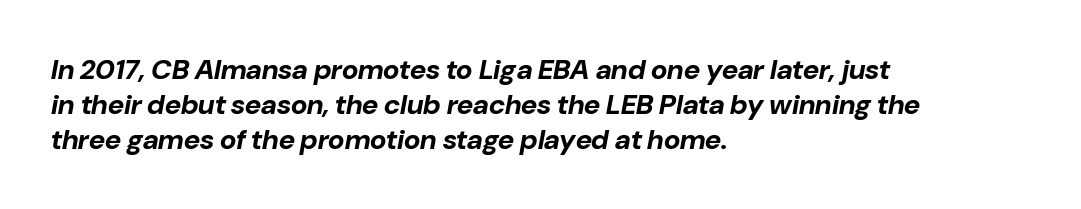
Proportional: the letters do not fall into vertical columns. The words here are not underlined. Notice how the passage keeps a crisp vertical edge on the left only. Students, this is bold: see how much ink each stroke carries. Characters are canted at an angle relative to the baseline's perpendicular. Students, note that the glyphs here touch the page at normal intervals.
